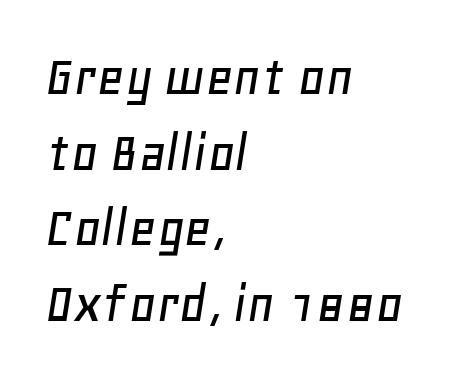
Character widths vary here, with narrow letters taking less room than wide ones. Reading down the block, your eye returns to a fixed left position each line. In terms of posture, this sample is oblique. The space between consecutive lines is moderate. The string is rendered with underlining switched off. Compared with typical body copy, the letter spacing here is the same.
